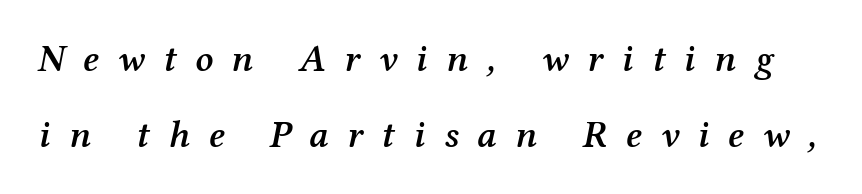
The rendering applies a slant to the glyphs. Typesetter's note: demi weight, one step under bold. Stroke terminals: seriffed. Plain, unruled lines of type.
